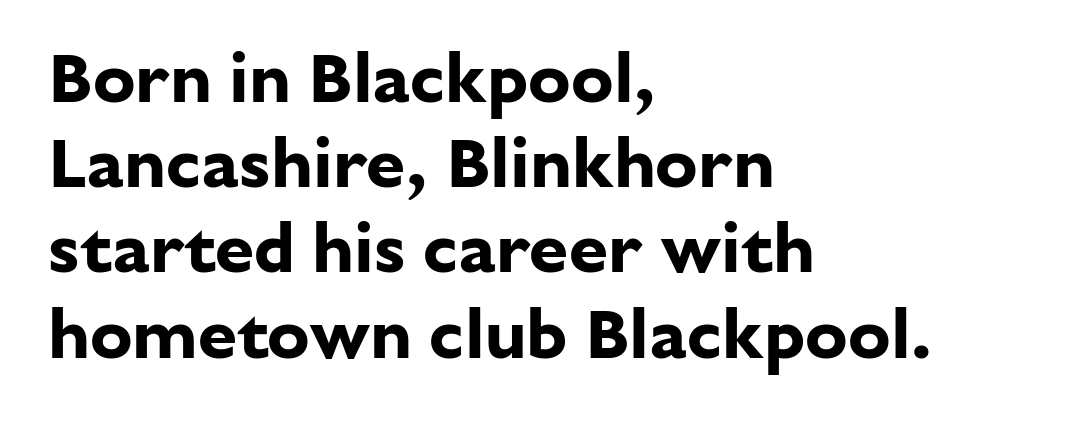
The image shows 71 px bold sans-serif type, upright; set left-aligned, line spacing 1.2x, normal letter spacing, not underlined; low stroke contrast and a medium x-height.
